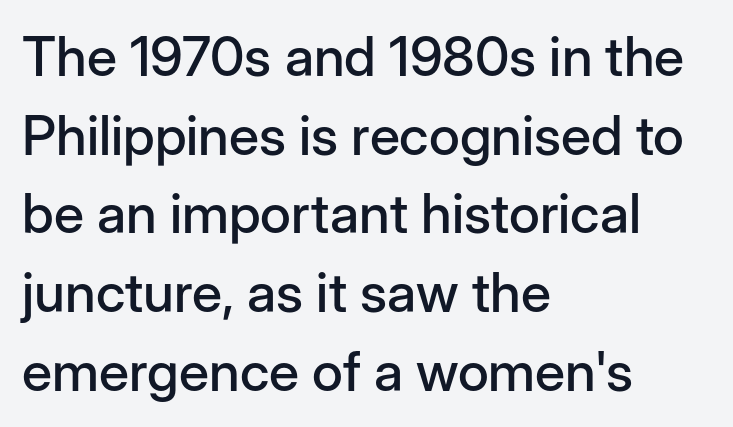
Proportional: the letters do not fall into vertical columns. The face used here is a sans, in the tradition of grotesques and geometrics. Rule under the text: the space is simply empty. Horizontal bands of white between lines are of average thickness. Characters remain perfectly vertical along every line.
